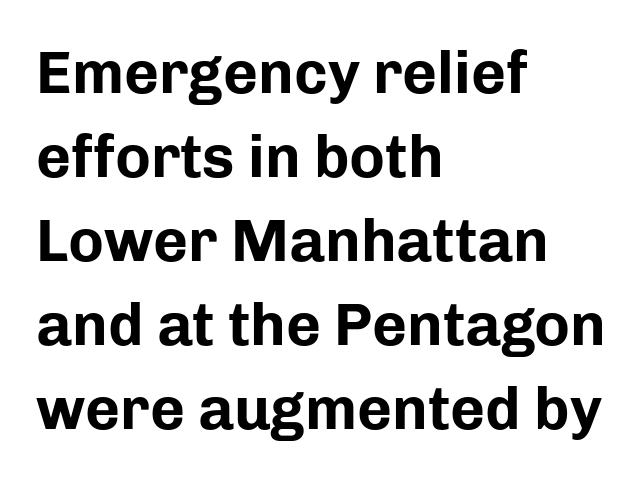
Q: Is the text bold? A: Yes.
Q: Is the text italic (slanted)? A: No, it is upright.
Q: Is the typeface a serif or a sans-serif typeface? A: Sans-serif.
Q: Is the text underlined? A: No.
Q: How is the paragraph aligned? A: Left-aligned.
Q: Is the spacing between letters normal or unusually wide? A: Normal.
Q: Is the spacing between lines tight, normal or loose? A: Normal.
Q: Width (condensed, normal, or wide)? A: Normal.
Q: Stroke contrast? A: Low.
Q: x-height? A: Medium.
Q: Monospaced? A: No.
